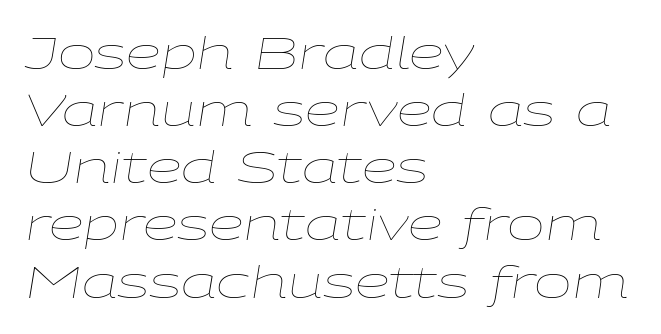
Q: Is the text bold? A: No.
Q: Is the text italic (slanted)? A: Yes, it leans right by about 9 degrees.
Q: Is the text underlined? A: No.
Q: How is the paragraph aligned? A: Left-aligned.
Q: Is the spacing between letters normal or unusually wide? A: Normal.
Q: Is the spacing between lines tight, normal or loose? A: Normal.
Q: Width (condensed, normal, or wide)? A: Wide.
Q: Stroke contrast? A: Low.
Q: x-height? A: Medium.
Q: Monospaced? A: No.
